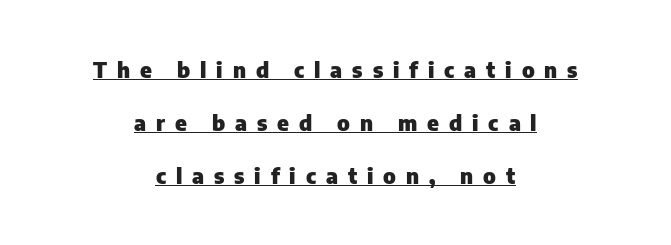
Notice how thick the strokes are: this is what a full bold looks like. Short and long lines alike share a common midpoint. Caption: expanded tracking, letters set apart. The rendering uses a large line-height, opening up the rows.
